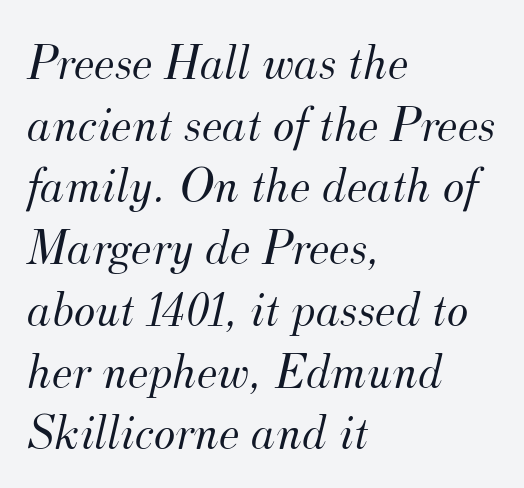
{"serif": "yes", "italic": "yes", "lean": "right", "slant_degrees": 12, "bold": "no", "weight": "light", "width": "normal", "stroke_contrast": "medium", "x_height": "small", "monospaced": "no", "underline": "no", "align": "left", "line_spacing_ratio": 1.21, "letter_spacing": "normal", "letter_spacing_em": 0.0, "glyph_px": 51}
